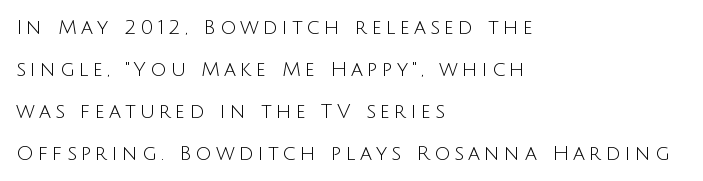
Q: Is the text bold? A: No.
Q: Is the text italic (slanted)? A: No, it is upright.
Q: Is the text underlined? A: No.
Q: How is the paragraph aligned? A: Left-aligned.
Q: Is the spacing between letters normal or unusually wide? A: Unusually wide.
Q: Is the spacing between lines tight, normal or loose? A: Loose.
